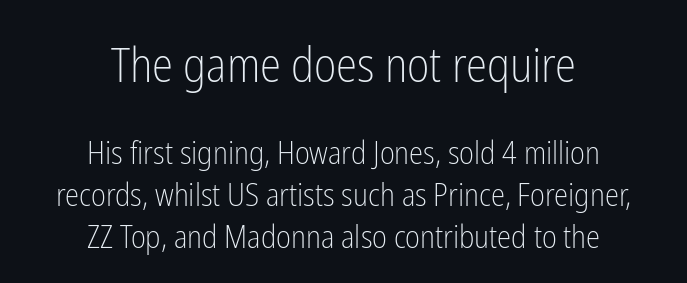
Type size steps down from the first block to the second. The letters stand upright; this is a roman face. Evenly set lines give the paragraph a standard silhouette. You could not count columns in this text — the font is proportionally spaced. Serif or sans? Sans — the stroke terminals are bare. No word sits above an underline.
